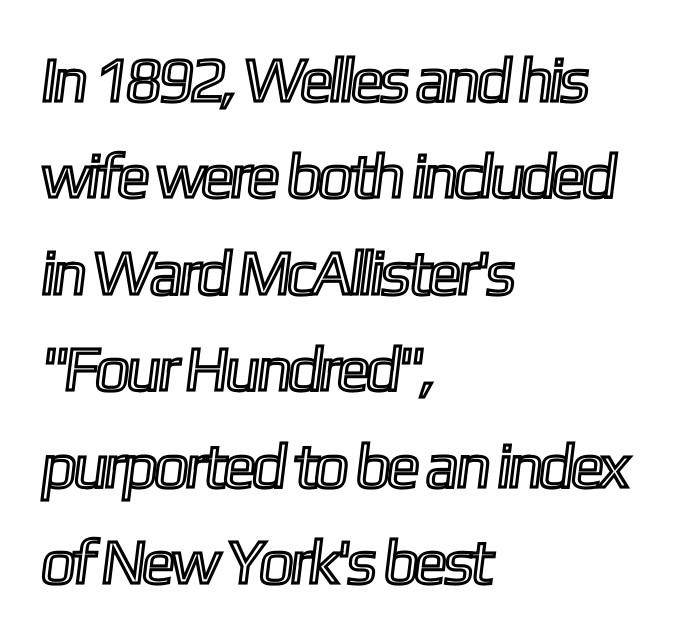
The image shows 63 px condensed type; set left-aligned, normal line spacing (1.53x), normal letter spacing, not underlined; a medium x-height.
